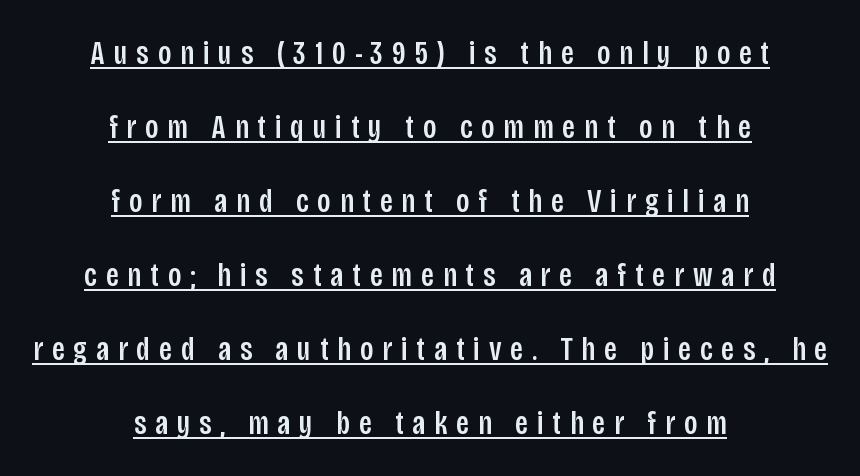
Does the copy run flush right? No — it is centered line by line. Note the varied advance widths — an 'i' is clearly narrower than an 'm'. This is underlined copy, the kind a proofreader might mark for attention. Is there much room between lines? Yes — plenty of vertical air separates them. Nope, not italic — everything's standing straight.
